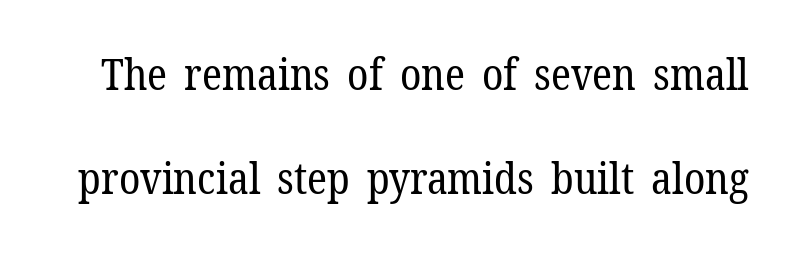
The image shows 43 px regular-weight serif type, upright; set loose line spacing (2.42x), normal letter spacing, not underlined; low stroke contrast and a medium x-height.
